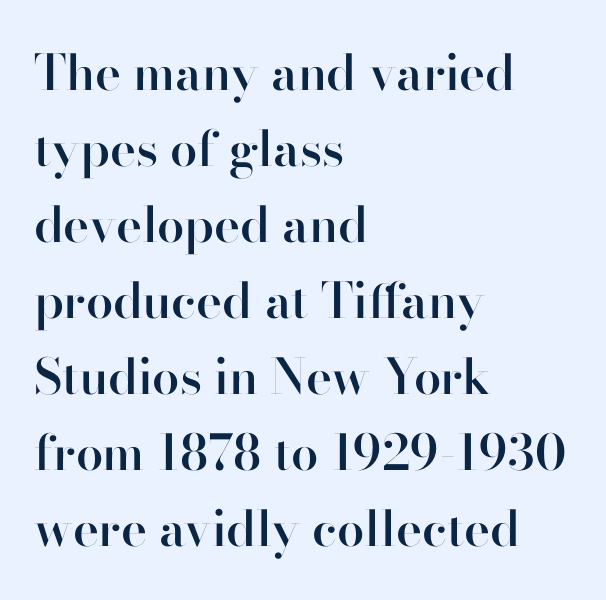
A fair bit of extra ink — the face is semibold, not bold. The typography opts for an upright posture over an oblique one. Quick note: interline space is typical. The zone under the glyphs is completely vacant.
